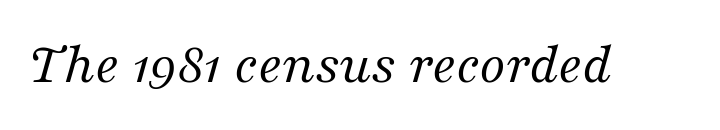
{"serif": "yes", "italic": "yes", "lean": "right", "slant_degrees": 16, "bold": "no", "weight": "regular", "width": "normal", "stroke_contrast": "medium", "x_height": "medium", "monospaced": "no", "underline": "no", "letter_spacing": "normal", "letter_spacing_em": 0.0, "glyph_px": 59}
